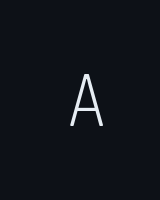
{"serif": "no", "italic": "no", "bold": "no", "weight": "light", "width": "normal", "stroke_contrast": "low", "x_height": "medium", "monospaced": "yes", "underline": "no", "letter_spacing": "normal", "letter_spacing_em": 0.0, "glyph_px": 72}
